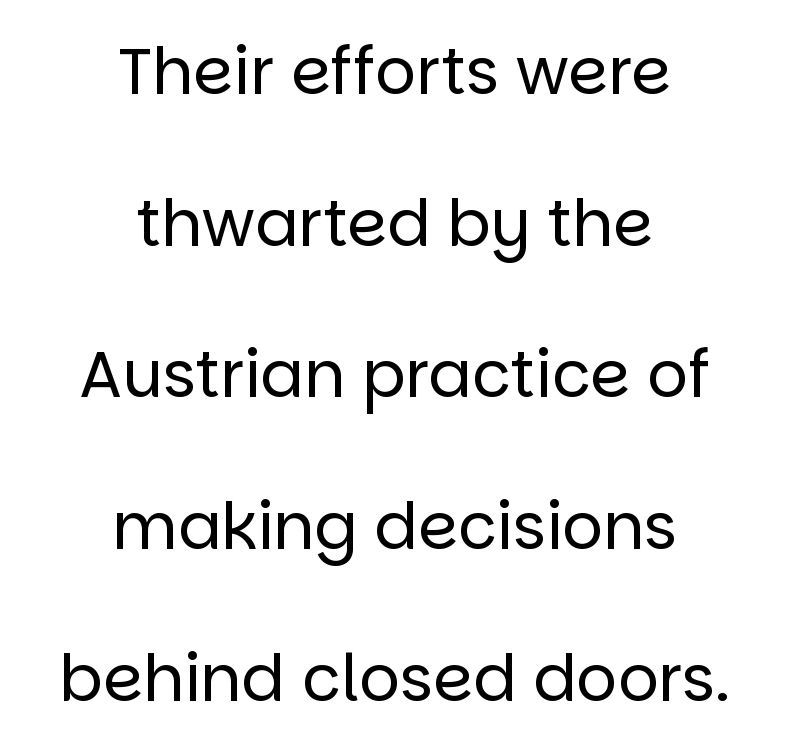
A centered setting, common on invitations and titles, is used for this passage. You could not count columns in this text — the font is proportionally spaced. Serifs: no, the terminals of the letterforms are clean. Unbolded letterforms with no extra heft. Descender tails drop into unmarked territory.
